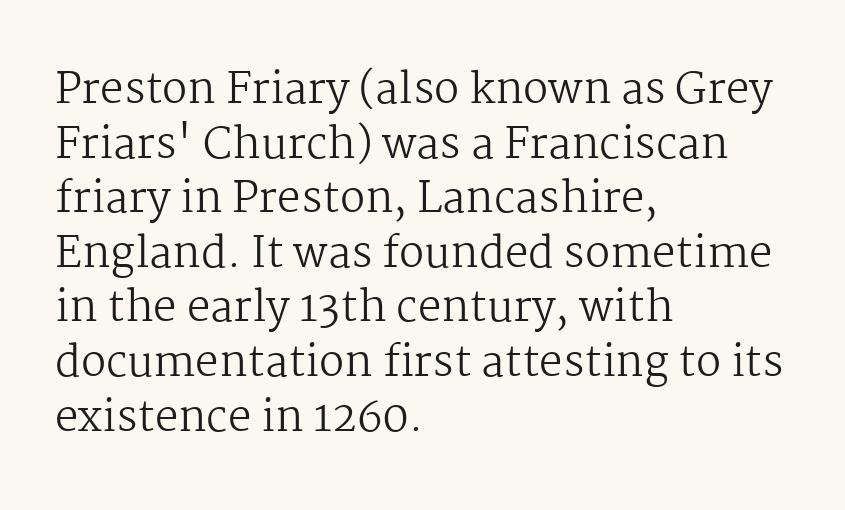
The face looks like a standard text weight, possibly lighter. A roman cut, with each character standing at attention. Does the leading feel generous? No, just average. Nothing unusual about the tracking: characters are spaced as the font intends. Stroke terminals: seriffed.
